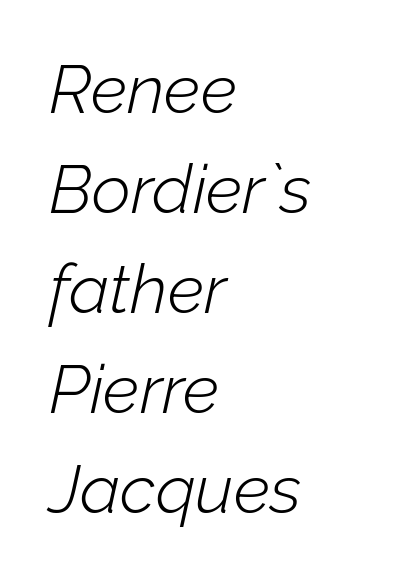
Each word holds together tightly as a unit, with standard inter-letter gaps. Does the copy run flush right? No — it runs flush left. Descenders hang freely into open space. Character widths vary here, with narrow letters taking less room than wide ones. Letters have the restrained weight of plain body copy at most.
